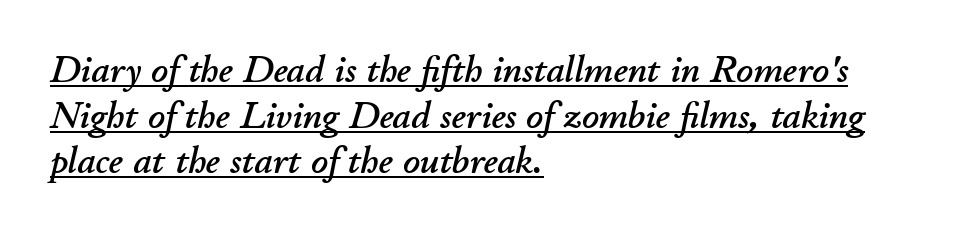
Q: Is the text italic (slanted)? A: Yes, it leans right by about 11 degrees.
Q: Is the text underlined? A: Yes.
Q: How is the paragraph aligned? A: Left-aligned.
Q: Is the spacing between letters normal or unusually wide? A: Normal.
Q: Width (condensed, normal, or wide)? A: Normal.
Q: Stroke contrast? A: Low.
Q: x-height? A: Small.
Q: Monospaced? A: No.
